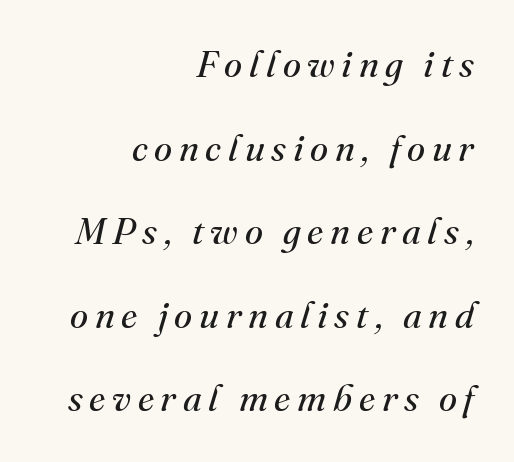
{"serif": "yes", "italic": "yes", "lean": "right", "slant_degrees": 16, "bold": "no", "weight": "regular", "width": "normal", "stroke_contrast": "medium", "x_height": "small", "monospaced": "no", "underline": "no", "align": "right", "line_spacing": "loose", "line_spacing_ratio": 2.26, "glyph_px": 37}
